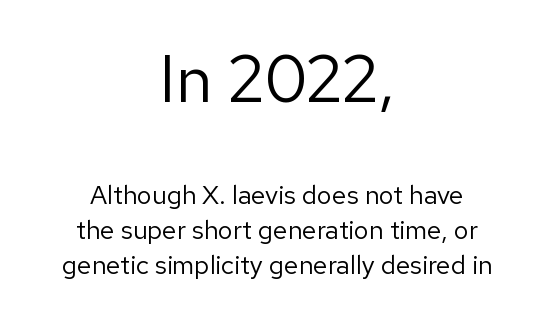
Q: Is the text bold? A: No.
Q: Is the text italic (slanted)? A: No, it is upright.
Q: Is the typeface a serif or a sans-serif typeface? A: Sans-serif.
Q: Is the text underlined? A: No.
Q: How is the paragraph aligned? A: Centered.
Q: Is the spacing between letters normal or unusually wide? A: Normal.
Q: Is the spacing between lines tight, normal or loose? A: Normal.
Q: Which block of text is set in a larger size, the first (top) or the second (bottom)? A: The first (top) one.
Q: Width (condensed, normal, or wide)? A: Normal.
Q: Stroke contrast? A: Low.
Q: x-height? A: Medium.
Q: Monospaced? A: No.
